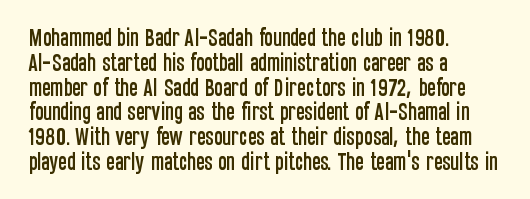
{"italic": "no", "underline": "no", "align": "left", "line_spacing_ratio": 1.24, "letter_spacing": "normal", "letter_spacing_em": 0.0, "glyph_px": 20}
